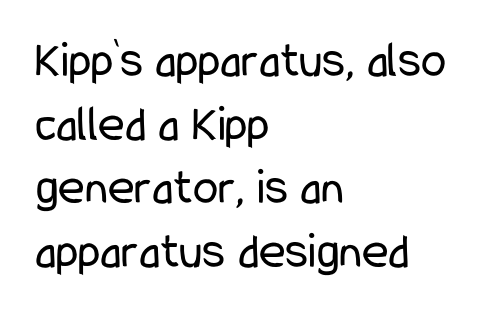
{"serif": "no", "italic": "no", "bold": "no", "weight": "regular", "width": "condensed", "stroke_contrast": "low", "x_height": "medium", "monospaced": "no", "underline": "no", "align": "left", "line_spacing": "normal", "line_spacing_ratio": 1.25, "letter_spacing": "normal", "letter_spacing_em": 0.0, "glyph_px": 51}
